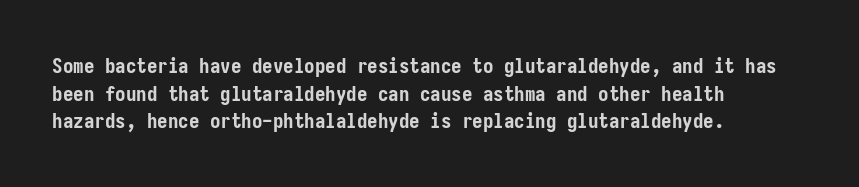
Q: Is the text bold? A: Yes.
Q: Is the text italic (slanted)? A: No, it is upright.
Q: Is the text underlined? A: No.
Q: How is the paragraph aligned? A: Left-aligned.
Q: Is the spacing between letters normal or unusually wide? A: Normal.
Q: Is the spacing between lines tight, normal or loose? A: Normal.
